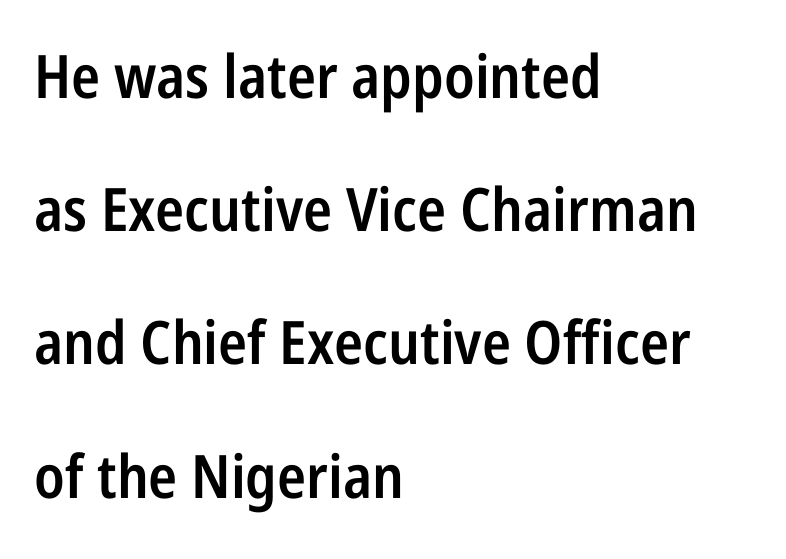
{"serif": "no", "italic": "no", "bold": "semi", "weight": "semibold", "width": "condensed", "stroke_contrast": "low", "x_height": "medium", "monospaced": "no", "underline": "no", "align": "left", "line_spacing": "loose", "line_spacing_ratio": 2.22, "letter_spacing": "normal", "letter_spacing_em": 0.0, "glyph_px": 60}
